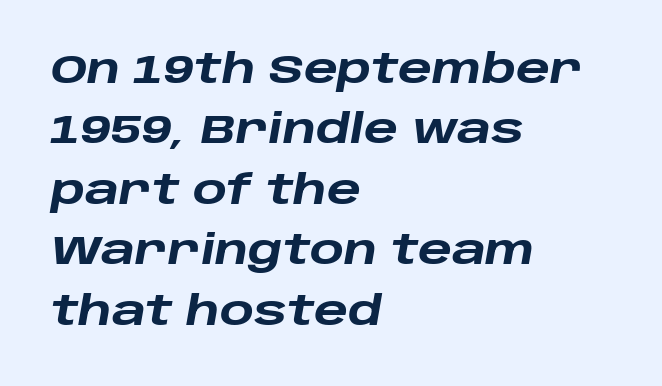
The image shows 40 px heavy, wide type, italic (leaning right); set left-aligned, normal line spacing (1.51x), normal letter spacing, not underlined; low stroke contrast and a large x-height.
